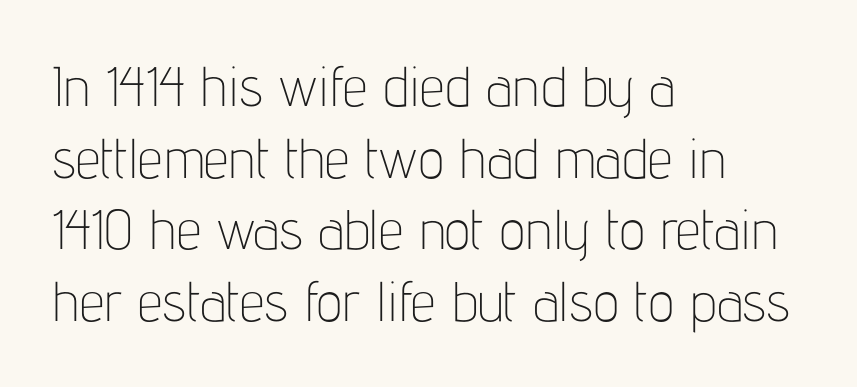
The image shows 56 px thin, condensed sans-serif type, upright; set left-aligned, normal line spacing (1.28x), normal letter spacing, not underlined; low stroke contrast and a medium x-height.
